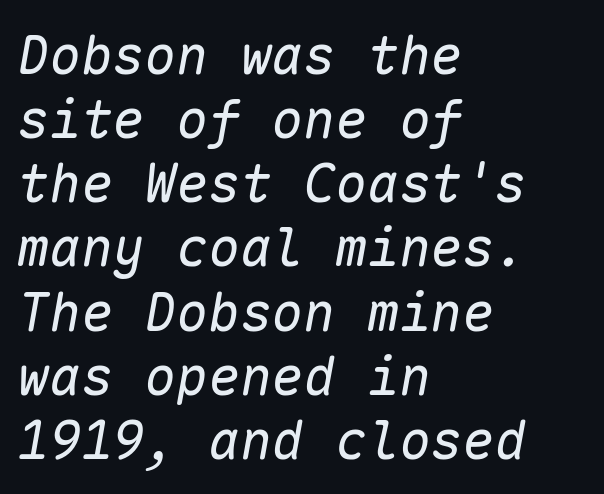
{"italic": "yes", "lean": "right", "slant_degrees": 10, "bold": "no", "weight": "regular", "width": "normal", "stroke_contrast": "low", "x_height": "medium", "monospaced": "yes", "underline": "no", "align": "left", "line_spacing_ratio": 1.21, "letter_spacing": "normal", "letter_spacing_em": 0.0, "glyph_px": 53}
